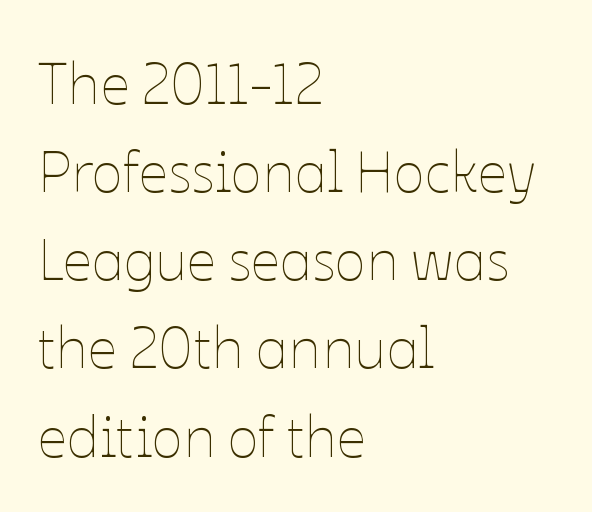
Every row of glyphs begins at an identical x-position on the left. Notice how descenders clear the ascenders below comfortably — that's standard leading. The typesetting does not lean heavy: it is not bold. The string is rendered with underlining switched off. Do the characters align in a grid? No, the font is proportional. It's the straight-up-and-down kind of type.
